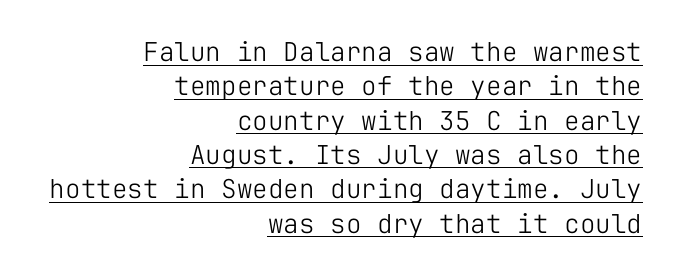
{"italic": "no", "bold": "no", "underline": "yes", "align": "right", "line_spacing": "normal", "line_spacing_ratio": 1.32, "letter_spacing": "normal", "letter_spacing_em": 0.0, "glyph_px": 26}
